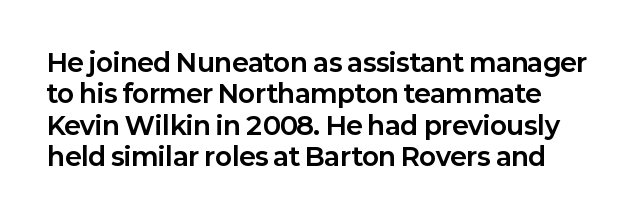
The rendering uses a bold face; every stroke is thick and dark. Type without underlining. The lettering stays uniformly vertical, giving the passage a roman look. The tracking reads as untouched default to a designer's eye.
